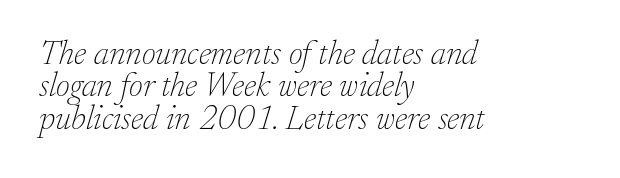
Q: Is the text bold? A: No.
Q: Is the text italic (slanted)? A: Yes, it leans right by about 17 degrees.
Q: Is the typeface a serif or a sans-serif typeface? A: Serif.
Q: Is the text underlined? A: No.
Q: How is the paragraph aligned? A: Left-aligned.
Q: Is the spacing between letters normal or unusually wide? A: Normal.
Q: Is the spacing between lines tight, normal or loose? A: Tight.
Q: Width (condensed, normal, or wide)? A: Normal.
Q: Stroke contrast? A: Low.
Q: x-height? A: Small.
Q: Monospaced? A: No.
